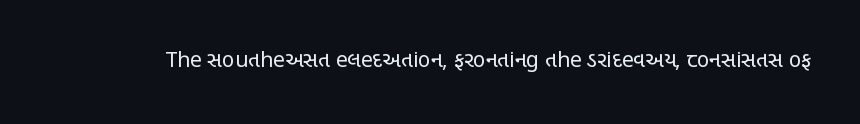
{"italic": "no", "bold": "no", "underline": "no", "letter_spacing": "normal", "letter_spacing_em": 0.0, "glyph_px": 21}
